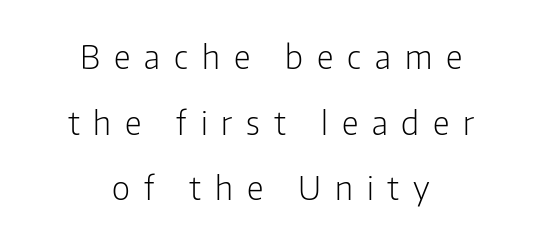
Q: Is the text bold? A: No.
Q: Is the text italic (slanted)? A: No, it is upright.
Q: Is the typeface a serif or a sans-serif typeface? A: Sans-serif.
Q: Is the text underlined? A: No.
Q: How is the paragraph aligned? A: Centered.
Q: Is the spacing between letters normal or unusually wide? A: Unusually wide.
Q: Is the spacing between lines tight, normal or loose? A: Loose.
Q: Width (condensed, normal, or wide)? A: Condensed.
Q: Stroke contrast? A: Low.
Q: x-height? A: Medium.
Q: Monospaced? A: No.
